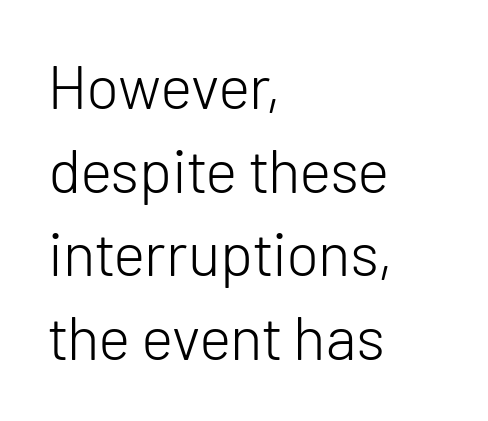
Q: Is the text bold? A: No.
Q: Is the text italic (slanted)? A: No, it is upright.
Q: Is the typeface a serif or a sans-serif typeface? A: Sans-serif.
Q: Is the text underlined? A: No.
Q: How is the paragraph aligned? A: Left-aligned.
Q: Is the spacing between letters normal or unusually wide? A: Normal.
Q: Is the spacing between lines tight, normal or loose? A: Normal.
Q: Width (condensed, normal, or wide)? A: Normal.
Q: Stroke contrast? A: Low.
Q: x-height? A: Medium.
Q: Monospaced? A: No.
